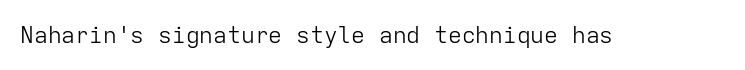
Q: Is the text bold? A: No.
Q: Is the text italic (slanted)? A: No, it is upright.
Q: Is the text underlined? A: No.
Q: Is the spacing between letters normal or unusually wide? A: Normal.
